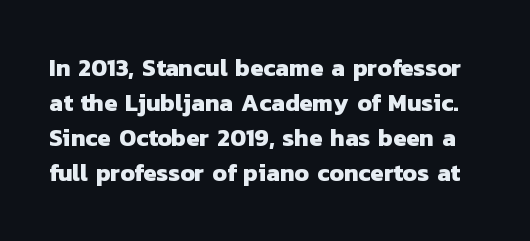
The image shows 24 px bold type; set normal line spacing (1.46x), normal letter spacing, not underlined.
